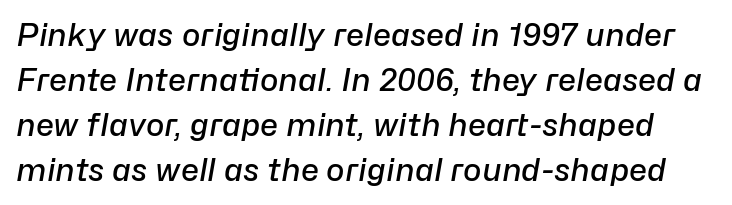
{"italic": "yes", "lean": "right", "slant_degrees": 10, "bold": "semi", "weight": "semibold", "width": "normal", "stroke_contrast": "low", "x_height": "medium", "monospaced": "no", "underline": "no", "line_spacing": "normal", "line_spacing_ratio": 1.45, "letter_spacing": "normal", "letter_spacing_em": 0.0, "glyph_px": 31}
